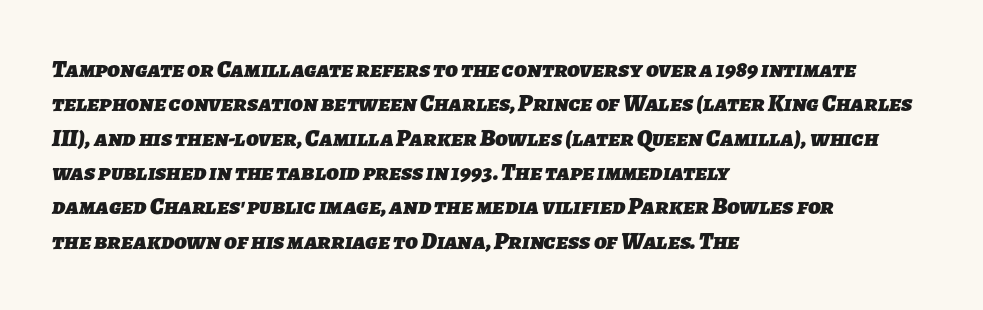
Q: Is the text bold? A: Yes.
Q: Is the text underlined? A: No.
Q: How is the paragraph aligned? A: Left-aligned.
Q: Is the spacing between letters normal or unusually wide? A: Normal.
Q: Is the spacing between lines tight, normal or loose? A: Normal.
